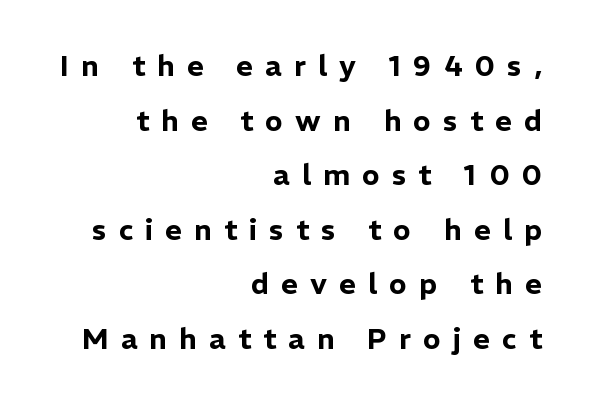
{"serif": "no", "italic": "no", "width": "normal", "stroke_contrast": "low", "x_height": "medium", "monospaced": "no", "underline": "no", "align": "right", "line_spacing_ratio": 1.88, "letter_spacing": "wide", "letter_spacing_em": 0.42, "glyph_px": 29}
